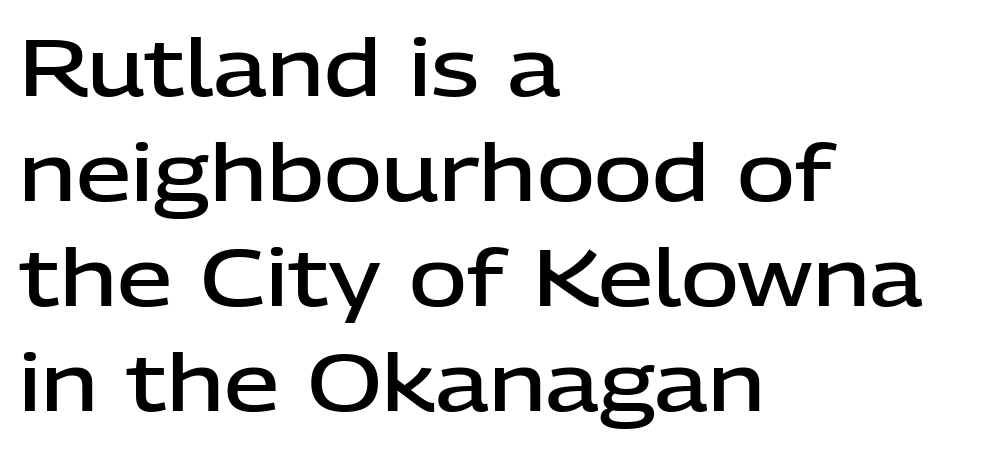
{"serif": "no", "italic": "no", "bold": "semi", "weight": "semibold", "width": "normal", "stroke_contrast": "low", "x_height": "medium", "monospaced": "no", "underline": "no", "align": "left", "line_spacing": "normal", "line_spacing_ratio": 1.33, "letter_spacing": "normal", "letter_spacing_em": 0.0, "glyph_px": 79}
